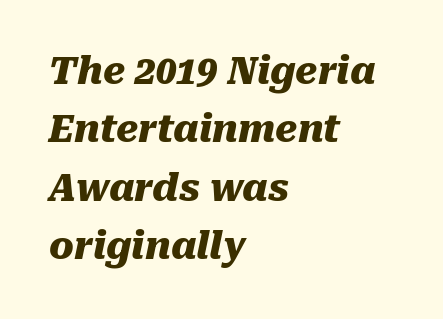
The image shows 37 px heavy type, italic (leaning right); set left-aligned, normal line spacing (1.58x), normal letter spacing, not underlined; medium stroke contrast and a medium x-height.
